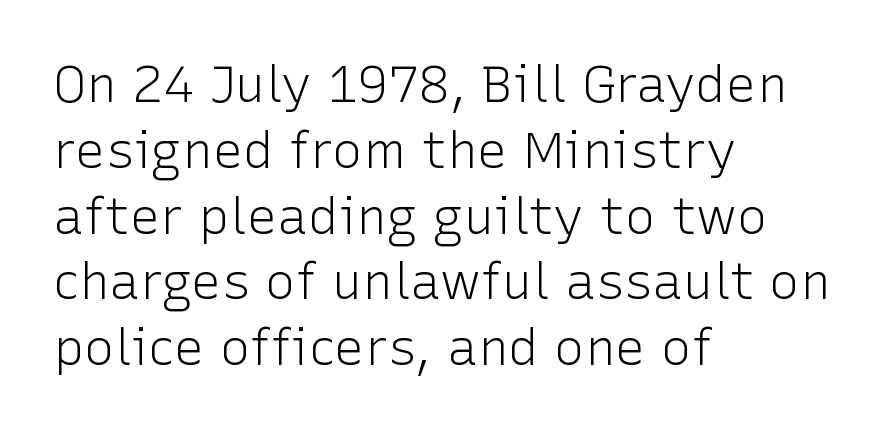
{"serif": "no", "italic": "no", "bold": "no", "weight": "light", "width": "normal", "stroke_contrast": "low", "x_height": "medium", "monospaced": "no", "underline": "no", "align": "left", "line_spacing": "normal", "line_spacing_ratio": 1.29, "letter_spacing": "normal", "letter_spacing_em": 0.0, "glyph_px": 51}
